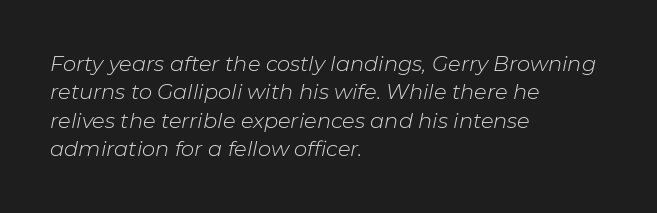
The image shows 21 px text type, italic (leaning right); set left-aligned, normal line spacing (1.35x), normal letter spacing, not underlined.
